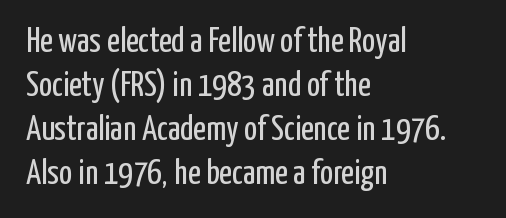
A bare baseline throughout the passage. Which margin do the lines hug? The left one — the right edge is uneven. The face used here is rendered with its standard letterfit. When letters stand straight like this, we call the style roman or upright. Quick note: interline space is typical.
